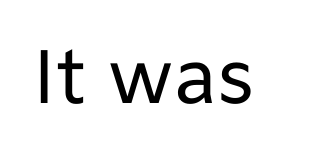
Q: Is the text bold? A: No.
Q: Is the text italic (slanted)? A: No, it is upright.
Q: Is the typeface a serif or a sans-serif typeface? A: Sans-serif.
Q: Is the text underlined? A: No.
Q: Is the spacing between letters normal or unusually wide? A: Normal.
Q: Width (condensed, normal, or wide)? A: Normal.
Q: Stroke contrast? A: Low.
Q: x-height? A: Medium.
Q: Monospaced? A: No.
